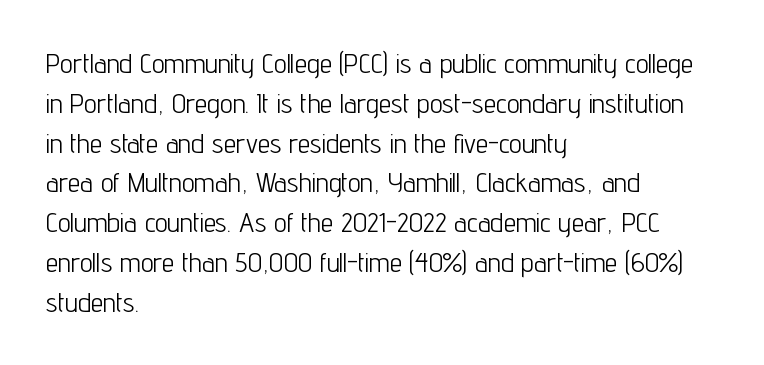
Beneath every word, the page is bare. No heavy texture on the line: the type isn't bold. Quick note: interline space is typical. Letterform terminals end flat and unadorned throughout the passage. Varying glyph widths throughout — classic text-font behaviour. Vertical strokes here are truly vertical.
